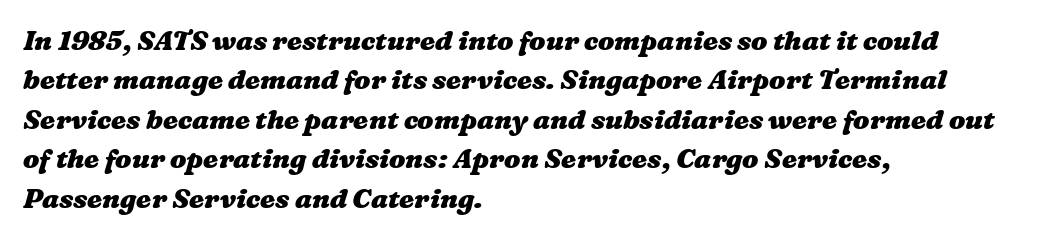
Q: Is the text bold? A: Yes.
Q: Is the text underlined? A: No.
Q: How is the paragraph aligned? A: Left-aligned.
Q: Is the spacing between letters normal or unusually wide? A: Normal.
Q: Is the spacing between lines tight, normal or loose? A: Normal.
